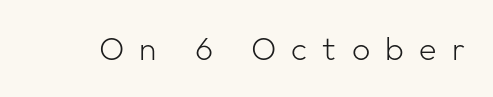
Q: Is the text bold? A: No.
Q: Is the text italic (slanted)? A: No, it is upright.
Q: Is the typeface a serif or a sans-serif typeface? A: Sans-serif.
Q: Is the text underlined? A: No.
Q: Is the spacing between letters normal or unusually wide? A: Unusually wide.
Q: Width (condensed, normal, or wide)? A: Normal.
Q: Stroke contrast? A: Low.
Q: x-height? A: Medium.
Q: Monospaced? A: No.
